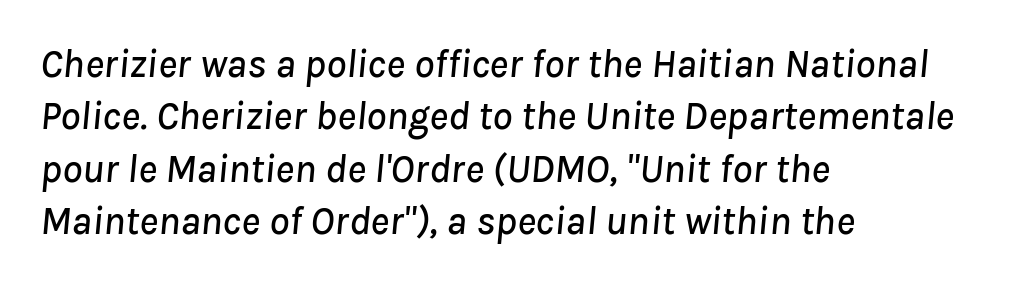
The image shows 40 px text type, italic (leaning right); set left-aligned, normal line spacing (1.31x), normal letter spacing, not underlined; low stroke contrast and a medium x-height.
